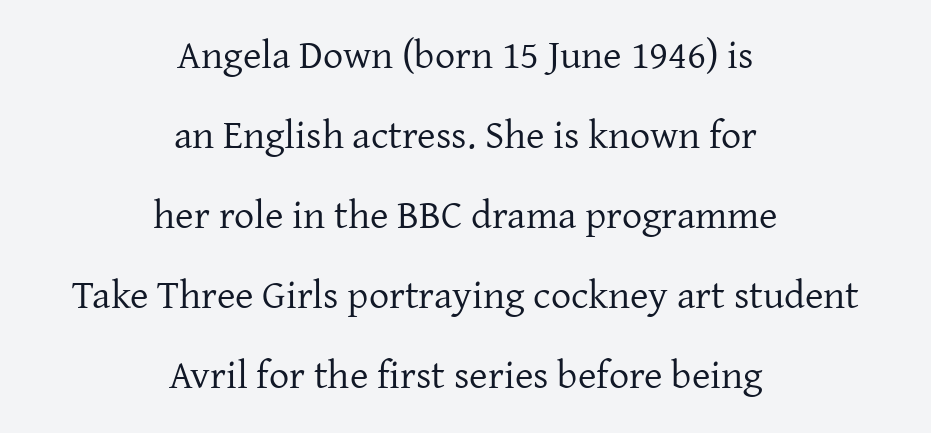
The tracking reads as untouched default to a designer's eye. Short and long lines alike share a common midpoint. The typeface chosen for these lines features serifs. This sample uses an upright cut, with every glyph sitting square on the baseline. Unbolded letterforms with no extra heft.
